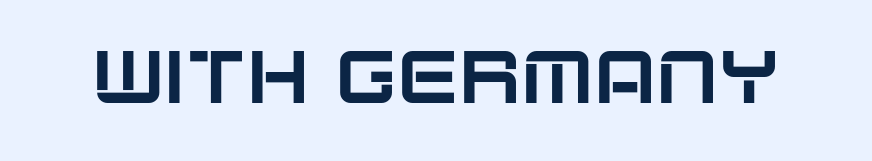
The type is set solid horizontally, with unmodified tracking. Classification — sans serif. Spacing verdict: proportional, widths tailored to each character. Bare-footed words on every line. Unlike italic type, these characters show no tilt at all.
